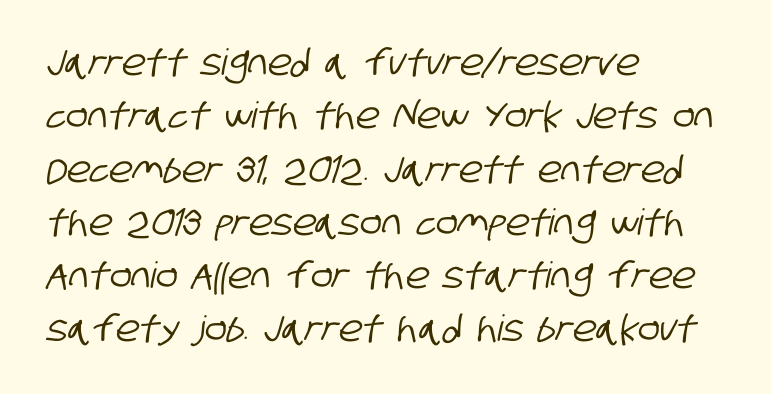
These lines are set flush left with a ragged right edge. This rendering features lettering with no underline. The characters display no serif detailing; their extremities are plain. The type is set solid horizontally, with unmodified tracking. Is there much room between lines? A standard amount, neither cramped nor airy. The face used here is proportionally spaced, like ordinary book or web type.
